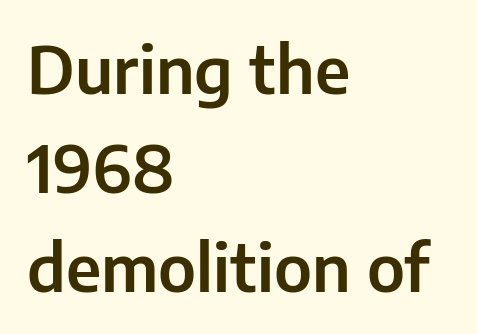
Clear beneath every line of the passage. Which margin do the lines hug? The left one — the right edge is uneven. Characters follow at the spacing the type designer built in. The letters advance in unequal steps, a hallmark of proportional type. Regarding serifs, this sample does without them.
